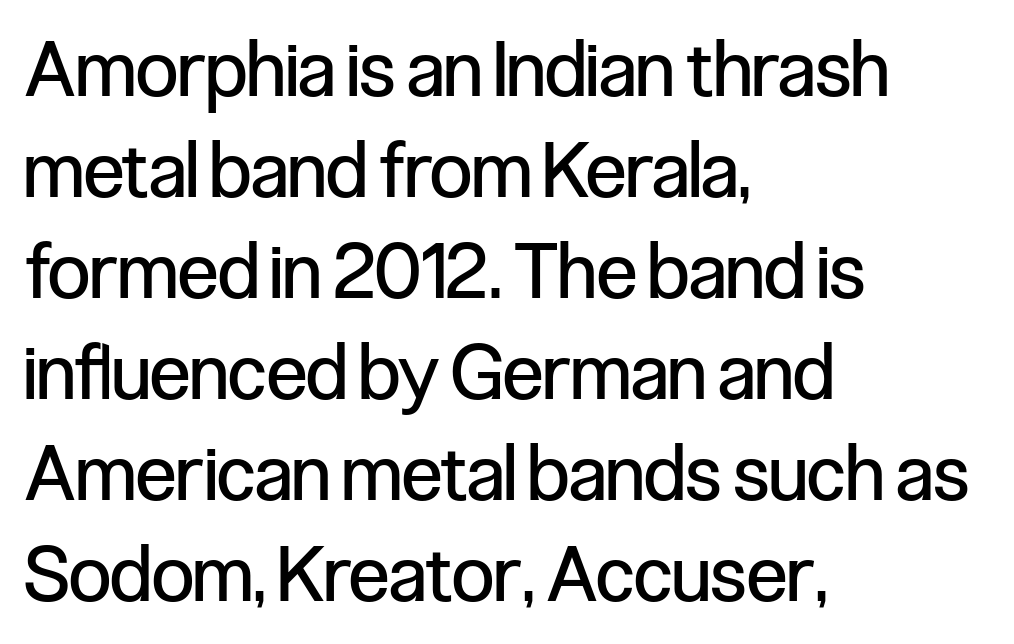
{"serif": "no", "italic": "no", "bold": "no", "weight": "regular", "width": "condensed", "stroke_contrast": "low", "x_height": "medium", "monospaced": "no", "underline": "no", "align": "left", "line_spacing": "normal", "line_spacing_ratio": 1.33, "letter_spacing": "normal", "letter_spacing_em": 0.0, "glyph_px": 76}
